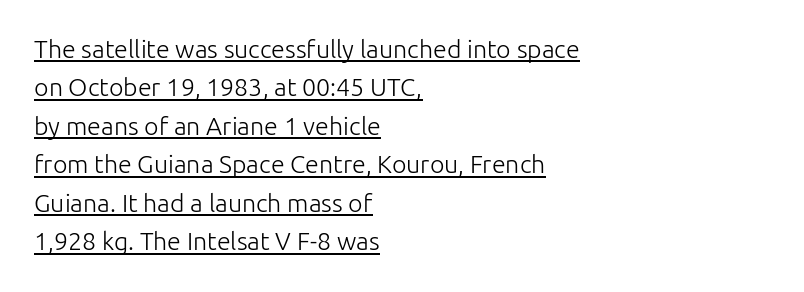
{"italic": "no", "bold": "no", "underline": "yes", "align": "left", "line_spacing": "normal", "line_spacing_ratio": 1.54, "letter_spacing": "normal", "letter_spacing_em": 0.0, "glyph_px": 25}
